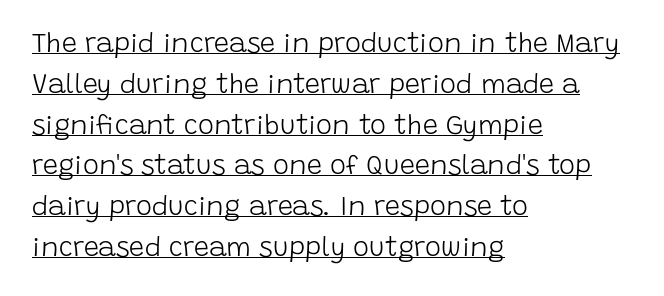
Q: Is the text bold? A: No.
Q: Is the text italic (slanted)? A: No, it is upright.
Q: Is the text underlined? A: Yes.
Q: How is the paragraph aligned? A: Left-aligned.
Q: Is the spacing between letters normal or unusually wide? A: Normal.
Q: Is the spacing between lines tight, normal or loose? A: Normal.
